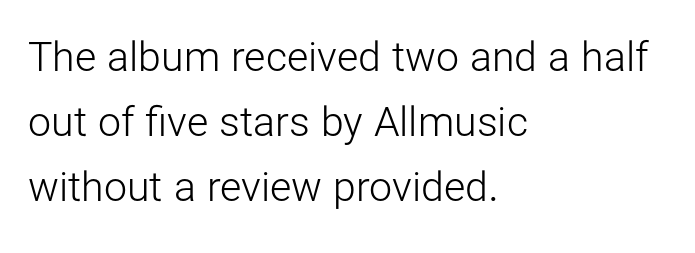
Q: Is the text bold? A: No.
Q: Is the text italic (slanted)? A: No, it is upright.
Q: Is the typeface a serif or a sans-serif typeface? A: Sans-serif.
Q: Is the text underlined? A: No.
Q: How is the paragraph aligned? A: Left-aligned.
Q: Is the spacing between letters normal or unusually wide? A: Normal.
Q: Is the spacing between lines tight, normal or loose? A: Normal.
Q: Width (condensed, normal, or wide)? A: Normal.
Q: Stroke contrast? A: Low.
Q: x-height? A: Medium.
Q: Monospaced? A: No.
